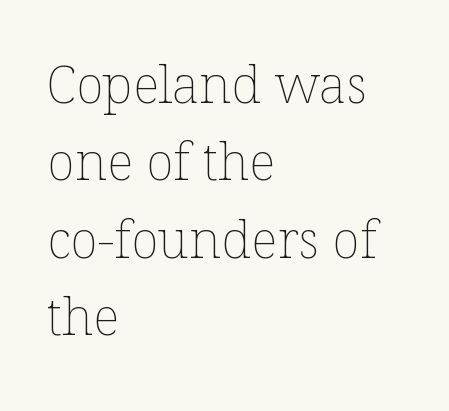
Q: Is the text bold? A: No.
Q: Is the text italic (slanted)? A: No, it is upright.
Q: Is the text underlined? A: No.
Q: How is the paragraph aligned? A: Left-aligned.
Q: Is the spacing between letters normal or unusually wide? A: Normal.
Q: Is the spacing between lines tight, normal or loose? A: Normal.
Q: Width (condensed, normal, or wide)? A: Normal.
Q: Stroke contrast? A: Low.
Q: x-height? A: Medium.
Q: Monospaced? A: No.
